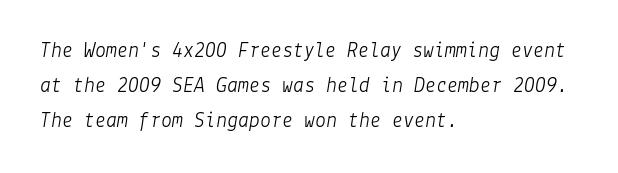
{"italic": "yes", "lean": "right", "slant_degrees": 9, "bold": "no", "underline": "no", "align": "left", "line_spacing": "normal", "line_spacing_ratio": 1.59, "letter_spacing": "normal", "letter_spacing_em": 0.0, "glyph_px": 22}
